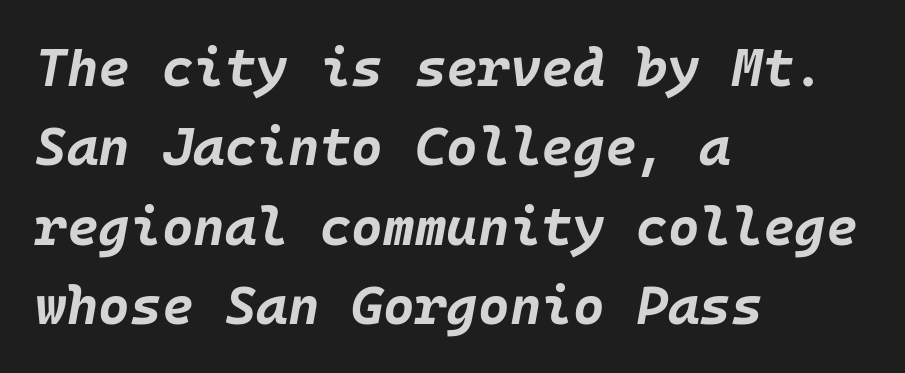
The gaps between neighbouring characters are ordinary and unremarkable. You can tell it's italic because the verticals aren't actually vertical. In terms of weight, the rendering is a true, heavy bold. Descenders are the only things crossing below the line.
